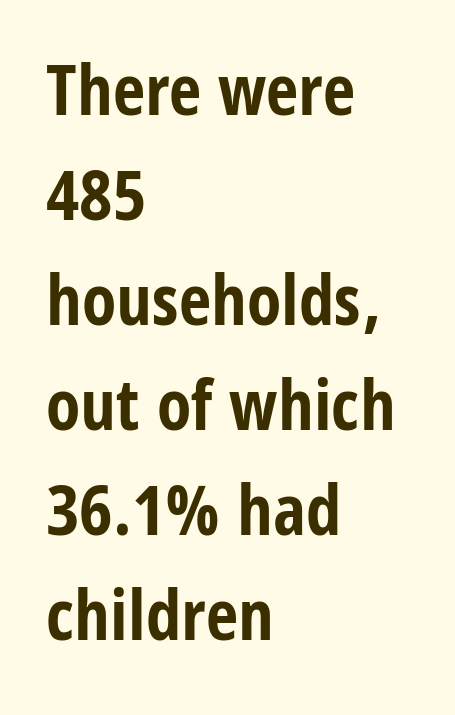
{"serif": "no", "italic": "no", "bold": "yes", "weight": "bold", "width": "condensed", "stroke_contrast": "low", "x_height": "large", "monospaced": "no", "underline": "no", "align": "left", "line_spacing": "normal", "line_spacing_ratio": 1.48, "letter_spacing": "normal", "letter_spacing_em": 0.0, "glyph_px": 71}
